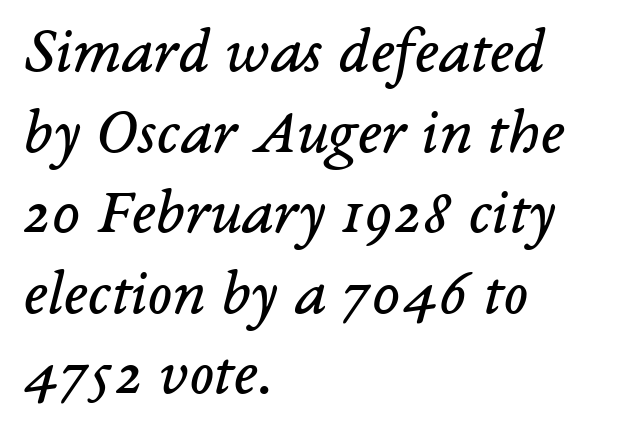
{"serif": "yes", "italic": "yes", "lean": "right", "slant_degrees": 14, "bold": "no", "weight": "regular", "width": "normal", "stroke_contrast": "low", "x_height": "medium", "monospaced": "no", "underline": "no", "align": "left", "line_spacing_ratio": 1.24, "letter_spacing": "normal", "letter_spacing_em": 0.0, "glyph_px": 65}
